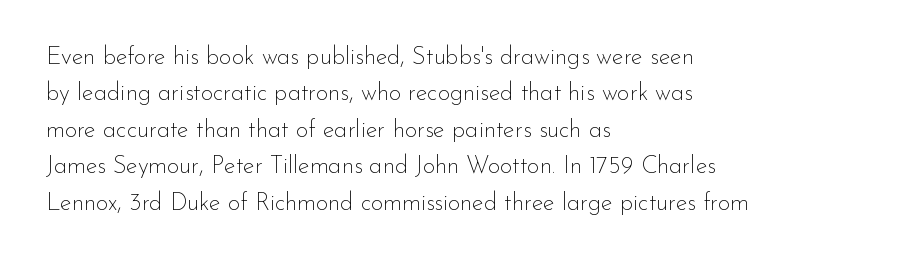
The image shows 24 px text type, upright; set left-aligned, normal line spacing (1.52x), normal letter spacing, not underlined.
